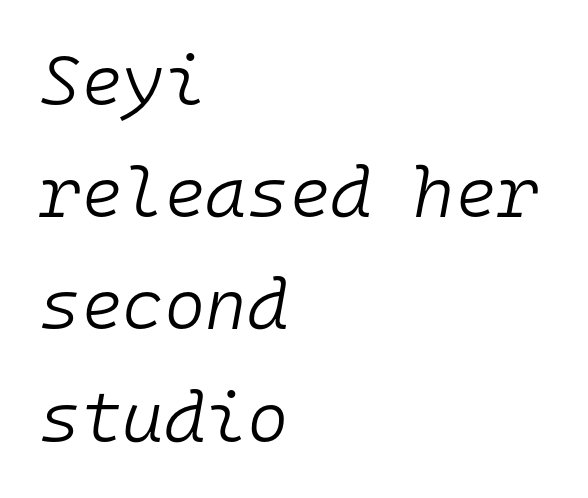
The image shows 71 px light type, italic (leaning right), monospaced; set left-aligned, normal line spacing (1.58x), normal letter spacing, not underlined; low stroke contrast and a medium x-height.
